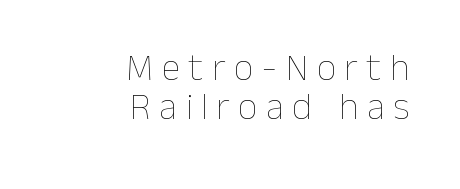
The image shows 38 px thin type, upright; set right-aligned, tight line spacing (1.03x), unusually wide letter spacing (+0.22 em), not underlined; low stroke contrast and a medium x-height.
